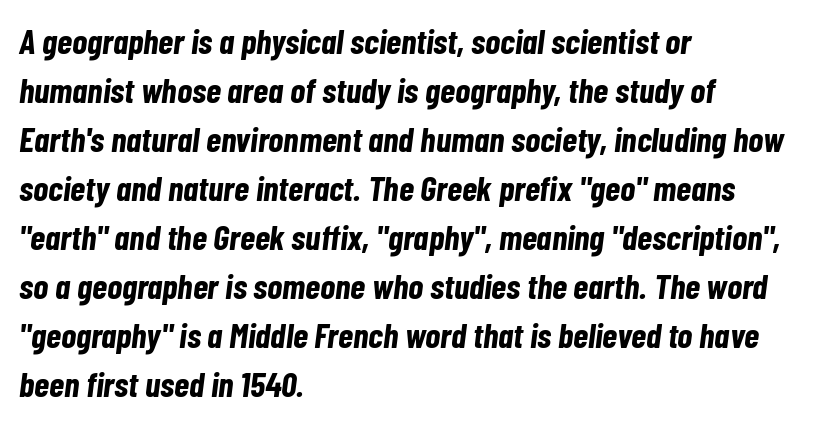
Q: Is the text bold? A: Yes.
Q: Is the text italic (slanted)? A: Yes, it leans right by about 7 degrees.
Q: Is the text underlined? A: No.
Q: How is the paragraph aligned? A: Left-aligned.
Q: Is the spacing between letters normal or unusually wide? A: Normal.
Q: Is the spacing between lines tight, normal or loose? A: Normal.
Q: Width (condensed, normal, or wide)? A: Condensed.
Q: Stroke contrast? A: Low.
Q: x-height? A: Medium.
Q: Monospaced? A: No.
